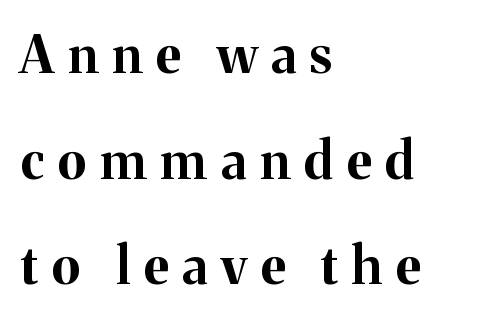
The tracking reads as deliberately expanded to a designer's eye. Caption: bold face, heavy strokes. Letters rest on an invisible, unmarked baseline. It's the straight-up-and-down kind of type. Left-aligned paragraph, ragged on the right. The leading is generous, giving the passage an open texture.
